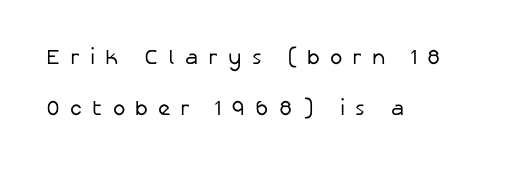
{"italic": "no", "bold": "no", "underline": "no", "align": "left", "line_spacing": "loose", "line_spacing_ratio": 2.43, "letter_spacing": "wide", "letter_spacing_em": 0.48, "glyph_px": 21}
